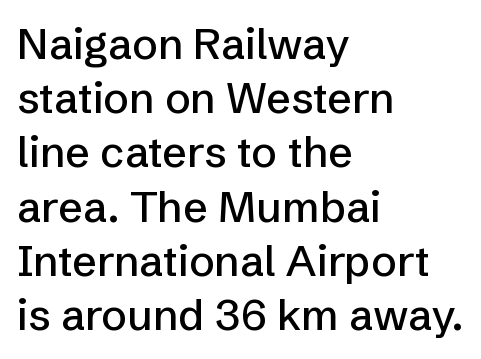
{"serif": "no", "italic": "no", "width": "normal", "stroke_contrast": "low", "x_height": "medium", "monospaced": "no", "underline": "no", "align": "left", "line_spacing": "normal", "line_spacing_ratio": 1.26, "letter_spacing": "normal", "letter_spacing_em": 0.0, "glyph_px": 43}
